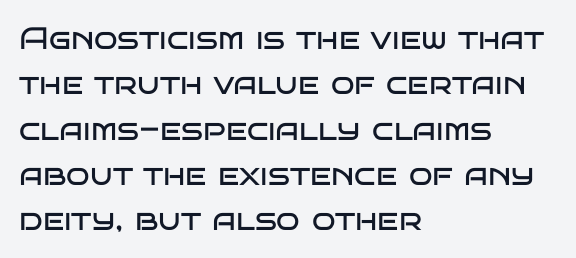
{"serif": "no", "italic": "no", "bold": "no", "weight": "regular", "width": "wide", "stroke_contrast": "low", "x_height": "large", "monospaced": "no", "underline": "no", "align": "left", "line_spacing": "normal", "line_spacing_ratio": 1.46, "letter_spacing": "normal", "letter_spacing_em": 0.0, "glyph_px": 31}
